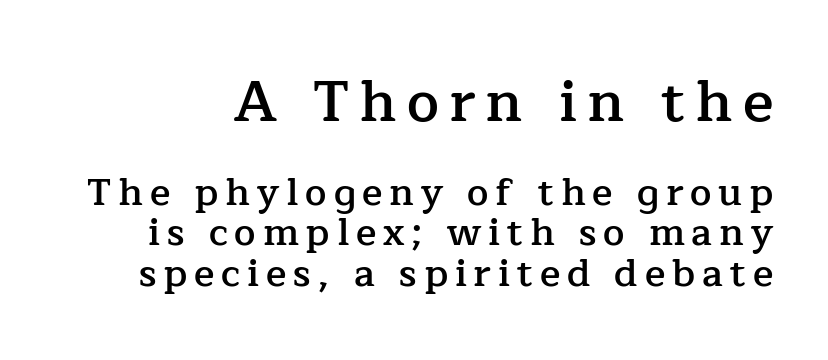
Q: Is the text bold? A: Semi-bold.
Q: Is the text italic (slanted)? A: No, it is upright.
Q: Is the typeface a serif or a sans-serif typeface? A: Serif.
Q: Is the text underlined? A: No.
Q: Is the spacing between lines tight, normal or loose? A: Tight.
Q: Which block of text is set in a larger size, the first (top) or the second (bottom)? A: The first (top) one.
Q: Width (condensed, normal, or wide)? A: Normal.
Q: Stroke contrast? A: Low.
Q: x-height? A: Medium.
Q: Monospaced? A: No.
